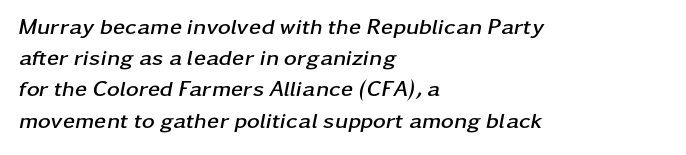
The image shows 22 px bold type, italic (leaning right); set left-aligned, normal line spacing (1.42x), normal letter spacing, not underlined.
